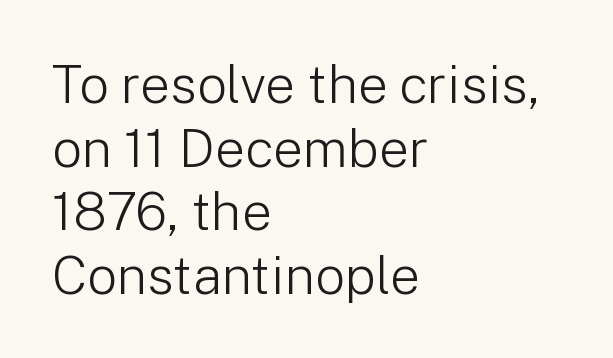
Q: Is the text bold? A: No.
Q: Is the text italic (slanted)? A: No, it is upright.
Q: Is the typeface a serif or a sans-serif typeface? A: Sans-serif.
Q: Is the text underlined? A: No.
Q: How is the paragraph aligned? A: Left-aligned.
Q: Is the spacing between letters normal or unusually wide? A: Normal.
Q: Width (condensed, normal, or wide)? A: Normal.
Q: Stroke contrast? A: Low.
Q: x-height? A: Medium.
Q: Monospaced? A: No.
